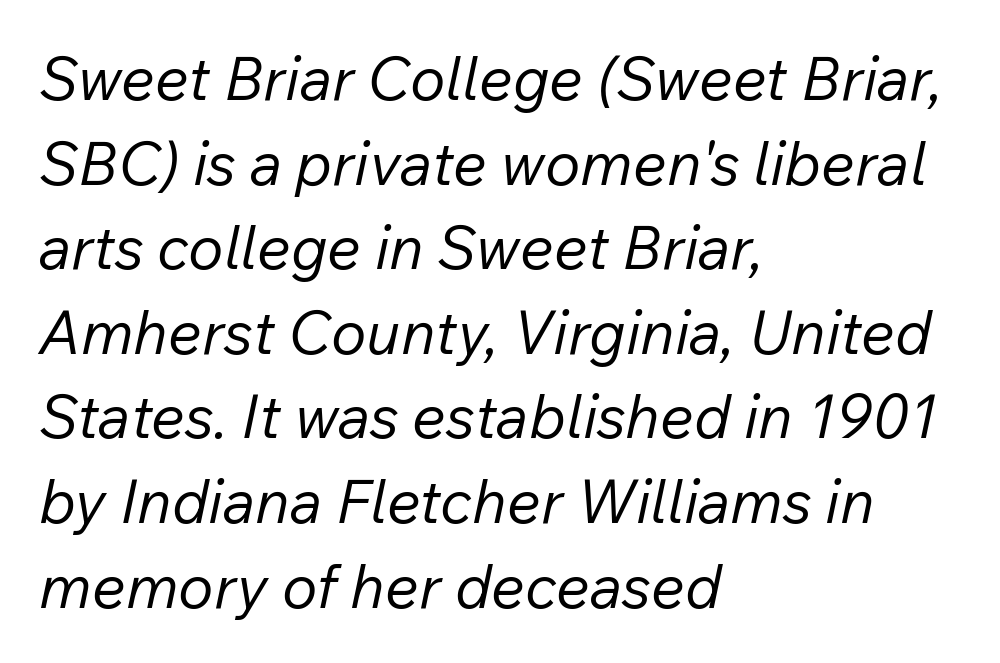
The image shows 60 px regular-weight type, italic (leaning right); set left-aligned, normal line spacing (1.41x), normal letter spacing, not underlined; low stroke contrast and a medium x-height.
